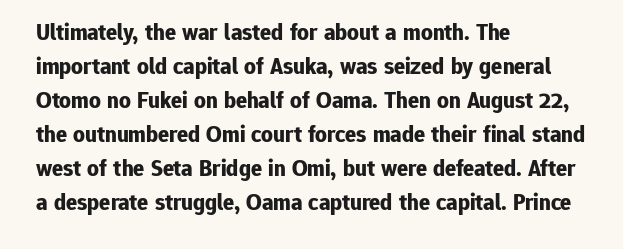
The strip under each line holds only bare page. How are the letters spaced? Ordinarily, with no added tracking. Line spacing here is normal. This rendering uses left alignment, leaving the right contour irregular. When letters stand straight like this, we call the style roman or upright. The rendering uses a bold face; every stroke is thick and dark.
